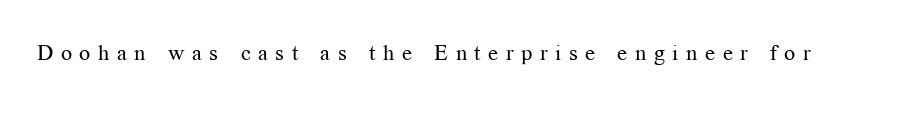
Decoration check: the copy has no underline. Does extra space separate the letters? Yes, quite a lot of it. The specimen reads as upright at a glance. Caption: face not bold, strokes unweighted.
